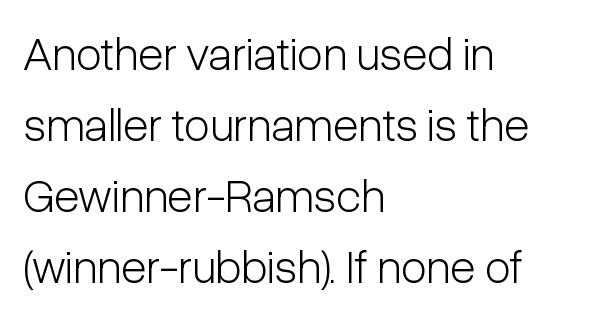
{"serif": "no", "italic": "no", "bold": "no", "weight": "light", "width": "condensed", "stroke_contrast": "low", "x_height": "medium", "monospaced": "no", "underline": "no", "align": "left", "line_spacing": "normal", "line_spacing_ratio": 1.51, "letter_spacing": "normal", "letter_spacing_em": 0.0, "glyph_px": 47}
